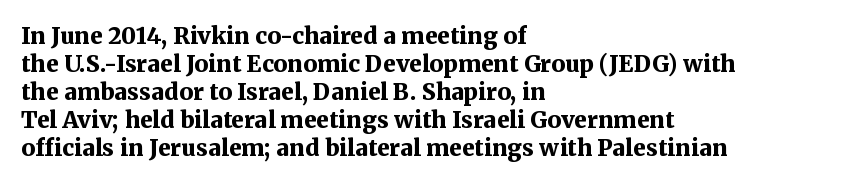
The image shows 23 px bold type, upright; set left-aligned, line spacing 1.22x, normal letter spacing, not underlined.
